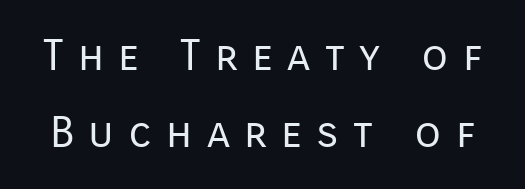
Q: Is the text bold? A: No.
Q: Is the text italic (slanted)? A: No, it is upright.
Q: Is the typeface a serif or a sans-serif typeface? A: Sans-serif.
Q: Is the text underlined? A: No.
Q: Is the spacing between letters normal or unusually wide? A: Unusually wide.
Q: Width (condensed, normal, or wide)? A: Normal.
Q: Stroke contrast? A: Low.
Q: x-height? A: Medium.
Q: Monospaced? A: No.
